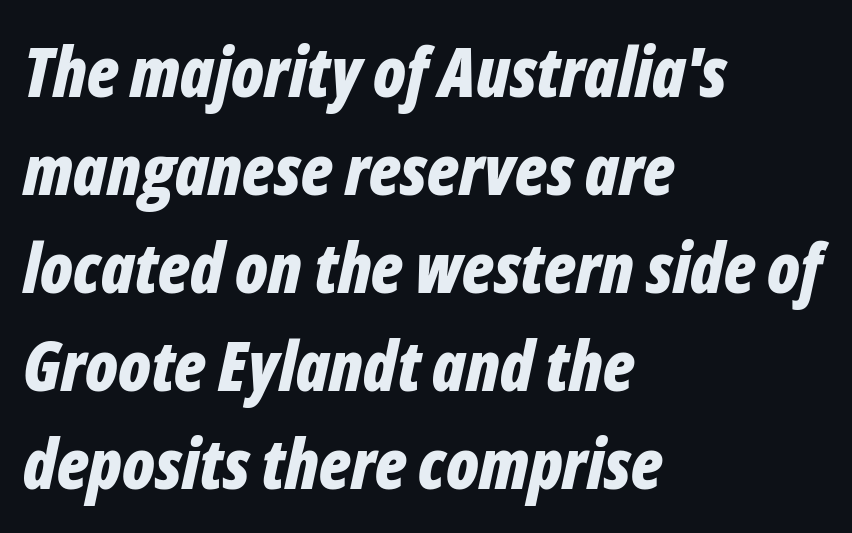
The axis of the letterforms is tilted away from vertical. Default kerning and tracking; the words read as compact shapes. The letters are bold, with thick, heavy strokes. Do the characters align in a grid? No, the font is proportional. The setting favours the left margin, as ordinary paragraphs usually do. The vertical gap from one line to the next is medium.
